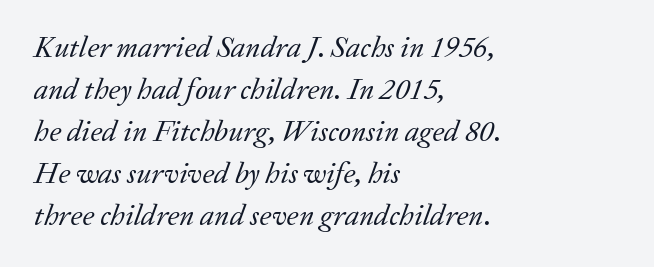
Each word holds together tightly as a unit, with standard inter-letter gaps. In terms of leading, this rendering sits right in the middle. Observe the lean: these are italic letterforms. Descenders are the only things crossing below the line. Typeset ragged right — the left edge is the straight one.
